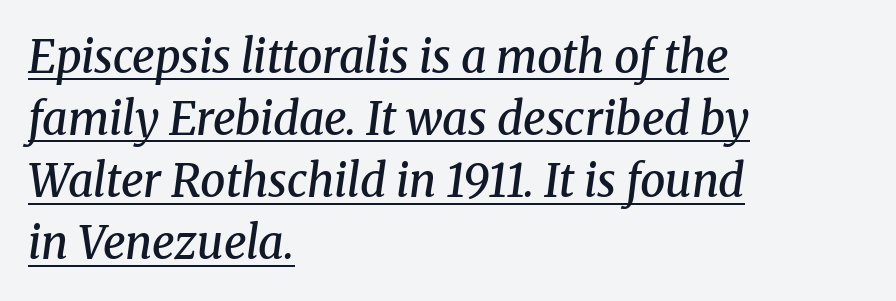
Q: Is the text bold? A: Semi-bold.
Q: Is the text italic (slanted)? A: Yes, it leans right by about 8 degrees.
Q: Is the typeface a serif or a sans-serif typeface? A: Serif.
Q: Is the text underlined? A: Yes.
Q: How is the paragraph aligned? A: Left-aligned.
Q: Is the spacing between letters normal or unusually wide? A: Normal.
Q: Is the spacing between lines tight, normal or loose? A: Normal.
Q: Width (condensed, normal, or wide)? A: Normal.
Q: Stroke contrast? A: Medium.
Q: x-height? A: Medium.
Q: Monospaced? A: No.
